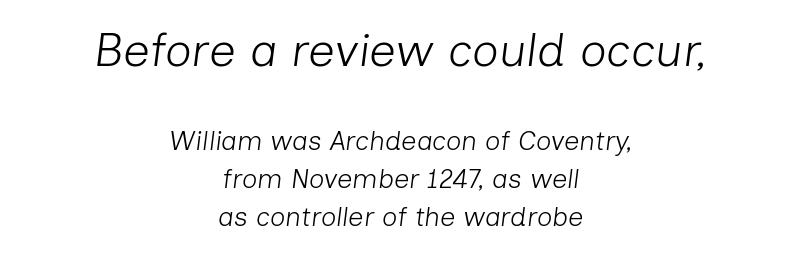
Glyph-to-glyph distance matches everyday printed text. Whoever set this made the first block the dominant, larger element. This sample is center-justified, so both line endings float freely. Varying glyph widths throughout — classic text-font behaviour. Honestly, there is no underline to notice here at all. Is there much room between lines? A standard amount, neither cramped nor airy.
